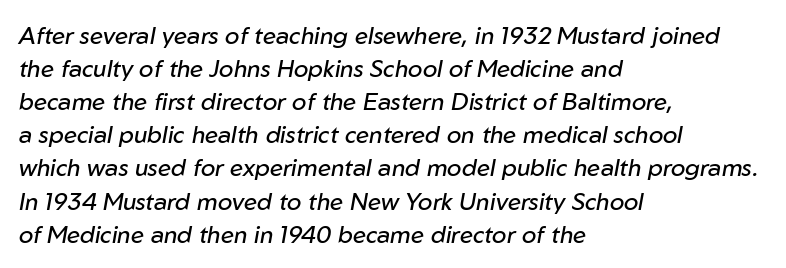
The horizontal fit of the characters is conventional and even. The space between consecutive lines is moderate. Summary of weight: not heavy and not bold. Check under the words: just untouched page.
